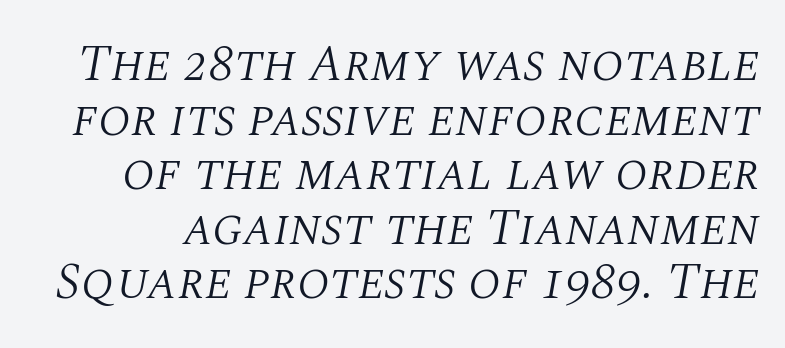
The baseline area is clear. Does the lettering tilt? It does — this is italic. To sum up the face: it has serifs. Observe the ordinary spacing: letters are neighbours, not strangers. How would I describe the line gaps? Narrow and economical. Nothing heavy about these letters — not bold at all.
